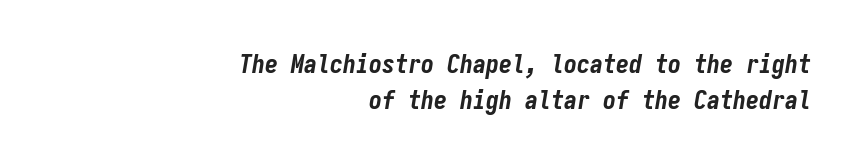
Q: Is the text bold? A: Yes.
Q: Is the text italic (slanted)? A: Yes, it leans right by about 9 degrees.
Q: Is the text underlined? A: No.
Q: How is the paragraph aligned? A: Right-aligned.
Q: Is the spacing between letters normal or unusually wide? A: Normal.
Q: Is the spacing between lines tight, normal or loose? A: Normal.
